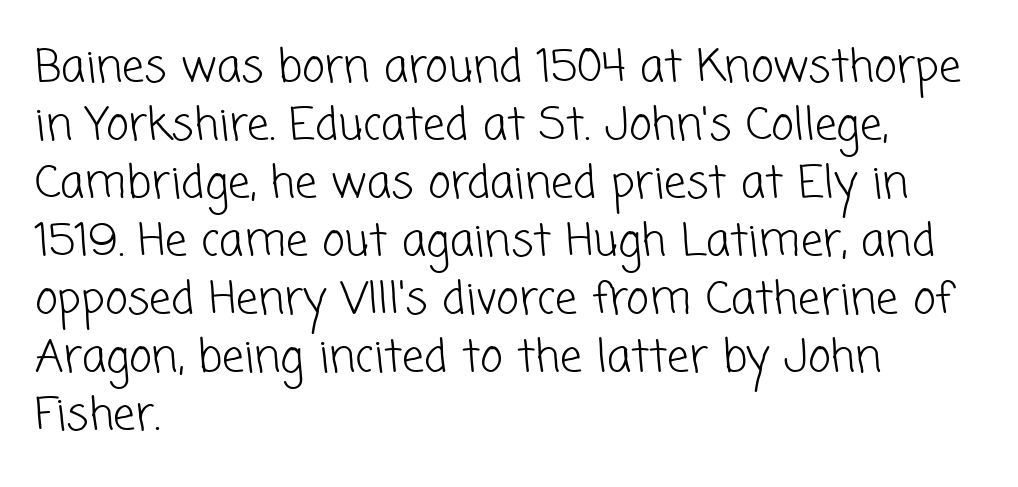
Q: Is the text bold? A: No.
Q: Is the typeface a serif or a sans-serif typeface? A: Sans-serif.
Q: Is the text underlined? A: No.
Q: How is the paragraph aligned? A: Left-aligned.
Q: Is the spacing between letters normal or unusually wide? A: Normal.
Q: Is the spacing between lines tight, normal or loose? A: Normal.
Q: Width (condensed, normal, or wide)? A: Normal.
Q: Stroke contrast? A: Low.
Q: x-height? A: Medium.
Q: Monospaced? A: No.
